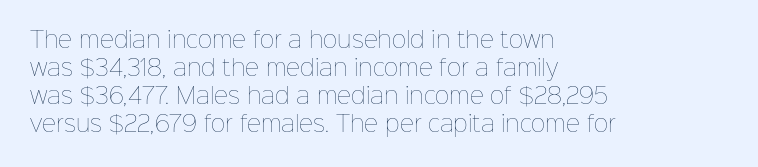
The image shows 22 px text type, upright; set left-aligned, normal line spacing (1.27x), normal letter spacing, not underlined.
